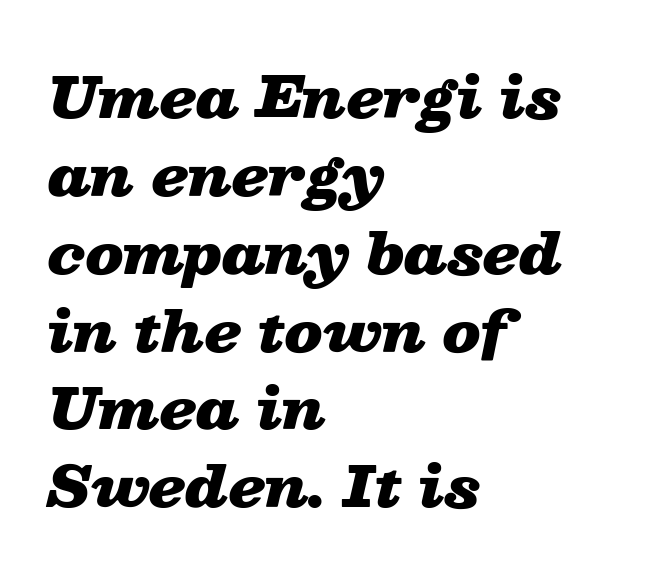
Q: Is the text bold? A: Yes.
Q: Is the text italic (slanted)? A: Yes, it leans right by about 13 degrees.
Q: Is the text underlined? A: No.
Q: How is the paragraph aligned? A: Left-aligned.
Q: Is the spacing between letters normal or unusually wide? A: Normal.
Q: Is the spacing between lines tight, normal or loose? A: Normal.
Q: Width (condensed, normal, or wide)? A: Wide.
Q: Stroke contrast? A: Low.
Q: x-height? A: Medium.
Q: Monospaced? A: No.
